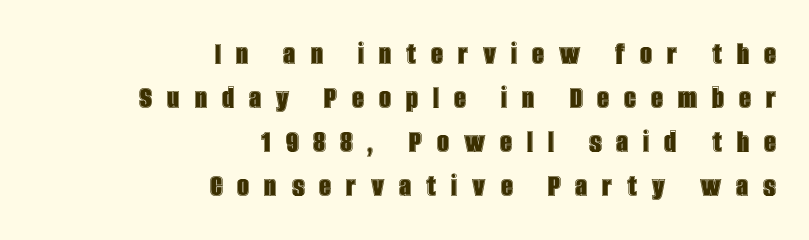
{"italic": "no", "width": "condensed", "x_height": "large", "monospaced": "no", "underline": "no", "align": "right", "line_spacing": "normal", "line_spacing_ratio": 1.29, "letter_spacing": "wide", "letter_spacing_em": 0.44, "glyph_px": 34}
